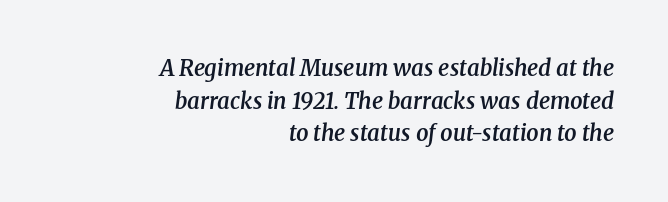
The image shows 22 px text type, italic (leaning right); set right-aligned, normal line spacing (1.48x), normal letter spacing, not underlined.
